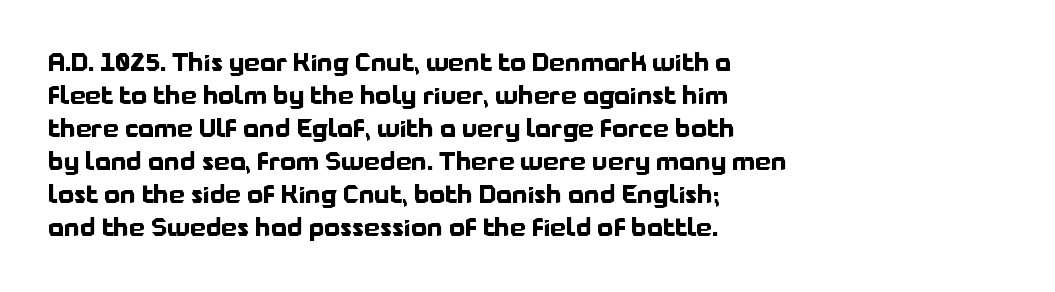
The image shows 25 px bold type, upright; set left-aligned, normal line spacing (1.32x), normal letter spacing, not underlined.
